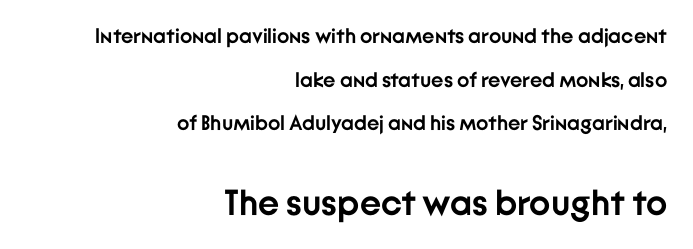
The image shows 36 px semibold sans-serif type, upright; set right-aligned, loose line spacing (2.08x), normal letter spacing, not underlined; the second (bottom) block is 1.71x larger; low stroke contrast and a medium x-height.
